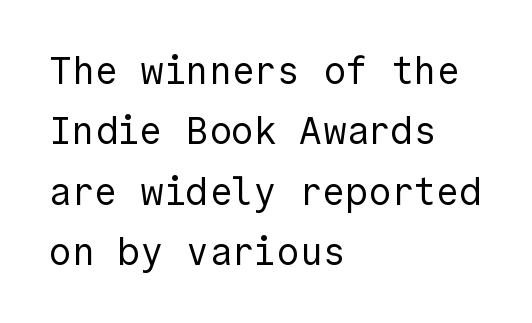
The specimen omits any rule beneath the text block's lines. The typeface has the unassuming heft of standard copy or less. Designer's note — italics off, roman on. Line spacing here is normal.
